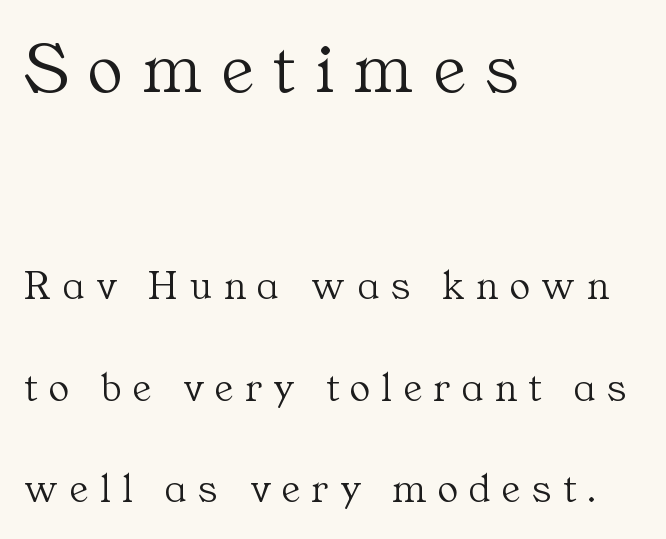
The image shows 73 px light serif type, upright; set left-aligned, loose line spacing (2.42x), unusually wide letter spacing (+0.28 em), not underlined; the first (top) block is 1.74x larger; medium stroke contrast and a medium x-height.
